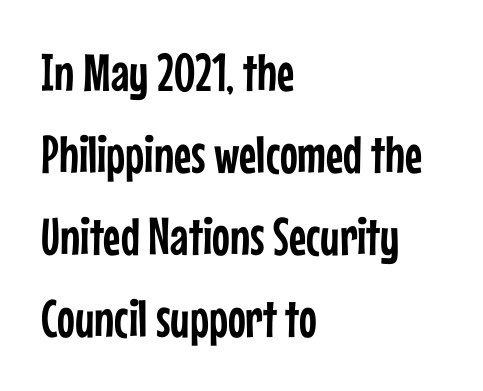
The image shows 53 px condensed sans-serif type, upright; set left-aligned, normal line spacing (1.55x), normal letter spacing, not underlined; low stroke contrast and a medium x-height.
